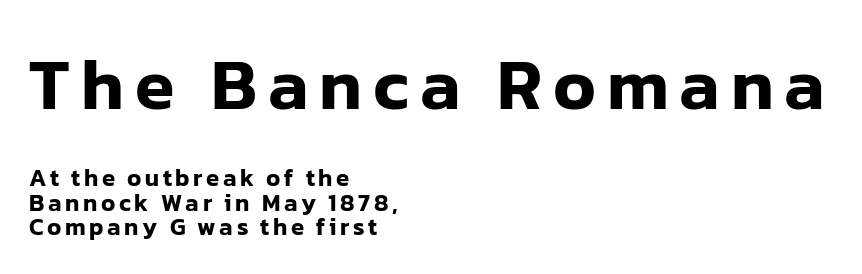
{"serif": "no", "italic": "no", "width": "normal", "stroke_contrast": "low", "x_height": "medium", "monospaced": "no", "underline": "no", "align": "left", "line_spacing": "tight", "line_spacing_ratio": 1.01, "larger_block": "first", "size_ratio": 3.0, "glyph_px": 72}
